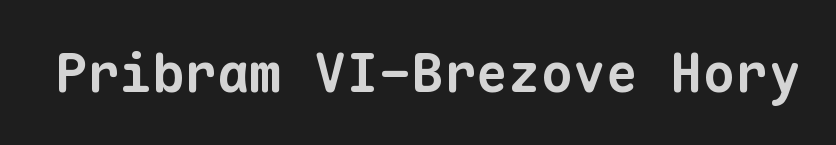
The image shows 54 px bold sans-serif type, monospaced; set normal letter spacing, not underlined; low stroke contrast and a medium x-height.
